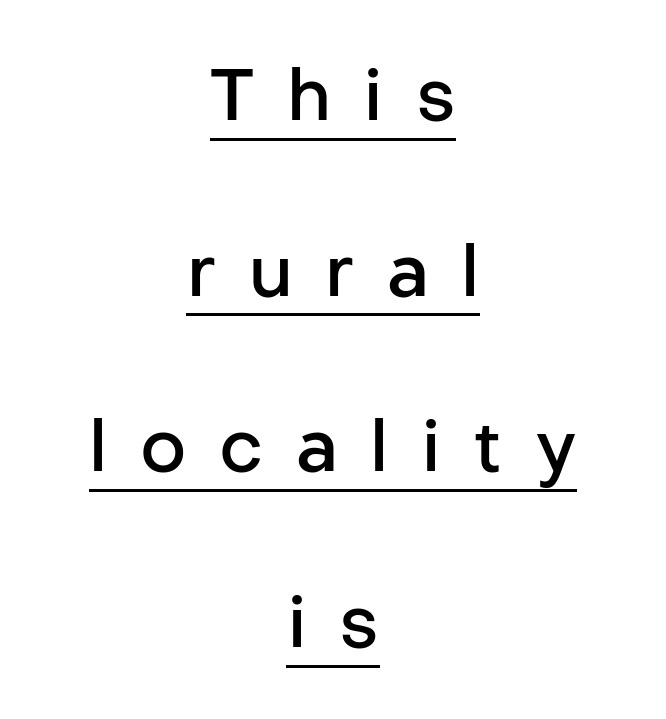
You can see a thin bar hugging the bottom of the glyphs. Posture: straight, roman, zero tilt. Stroke thickness is moderately raised; the sample reads as semibold. A typesetter would label this face a sans.
